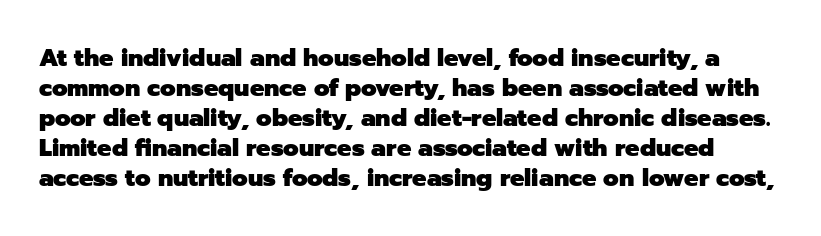
Q: Is the text bold? A: Yes.
Q: Is the text italic (slanted)? A: No, it is upright.
Q: Is the text underlined? A: No.
Q: Is the spacing between letters normal or unusually wide? A: Normal.
Q: Is the spacing between lines tight, normal or loose? A: Normal.
